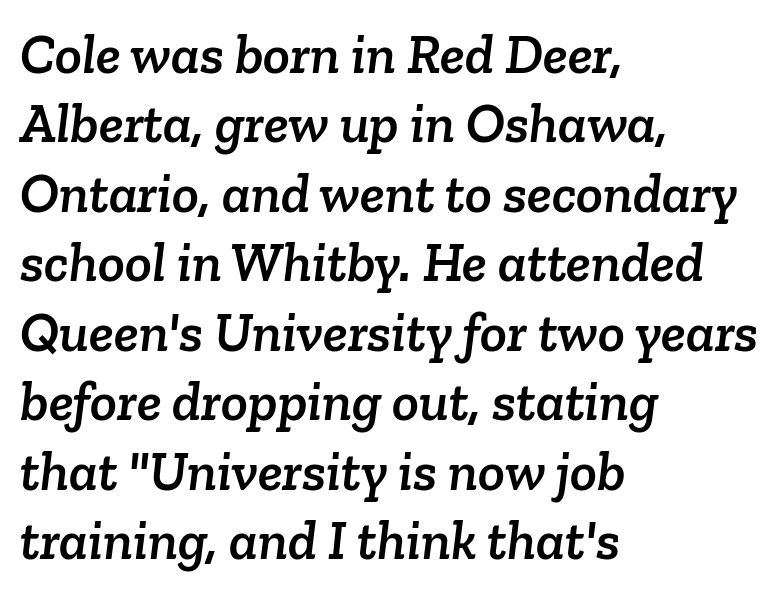
{"serif": "yes", "width": "normal", "stroke_contrast": "low", "x_height": "medium", "monospaced": "no", "underline": "no", "align": "left", "line_spacing_ratio": 1.24, "letter_spacing": "normal", "letter_spacing_em": 0.0, "glyph_px": 56}
